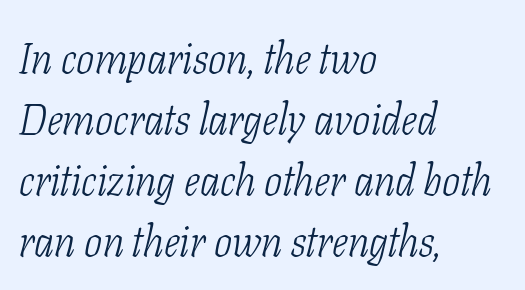
The image shows 43 px light, condensed serif type, italic (leaning right); set left-aligned, normal line spacing (1.42x), normal letter spacing, not underlined; low stroke contrast and a medium x-height.
